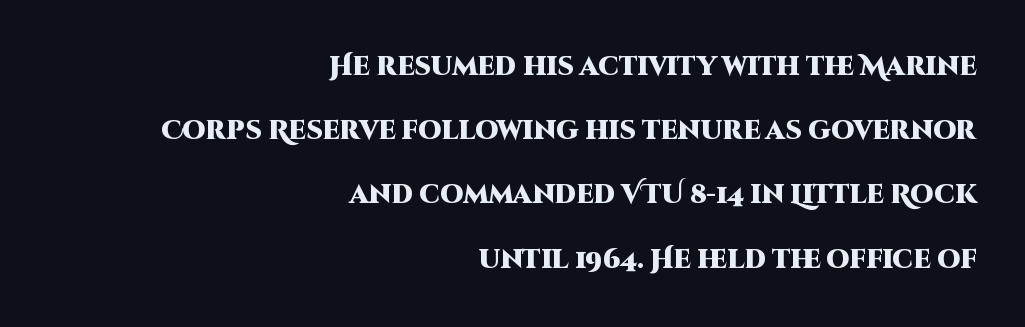
{"italic": "no", "bold": "yes", "underline": "no", "align": "right", "line_spacing": "loose", "line_spacing_ratio": 2.47, "letter_spacing": "normal", "letter_spacing_em": 0.0, "glyph_px": 26}
